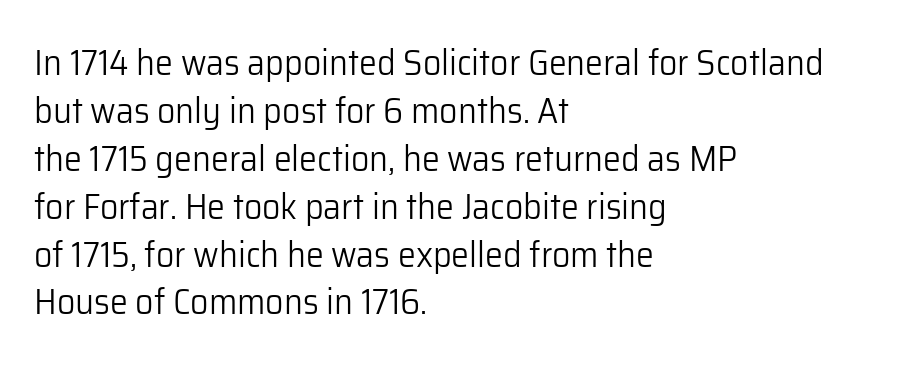
These lines stack with their left ends in a neat column. Normally led — the rows are evenly, conventionally spaced. Nope, not italic — everything's standing straight. Stems and bowls with no extra thickness — not bold.
